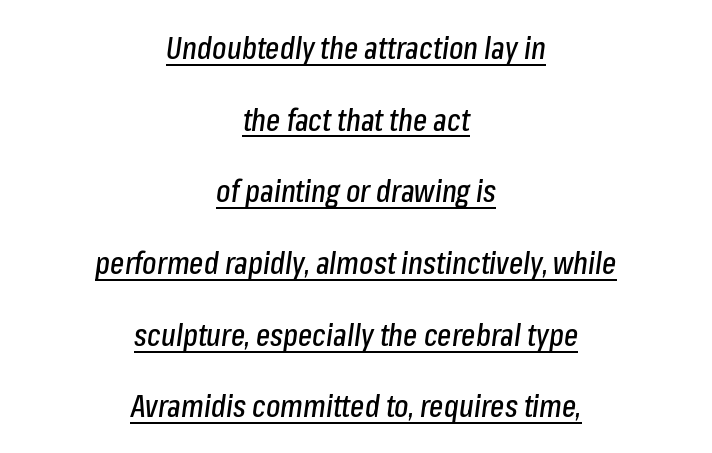
Typeset on center — no edge is straight. A typesetter would call this proportional, since set widths differ per character. The words here are underlined. This rendering leaves character spacing at its baseline value.
